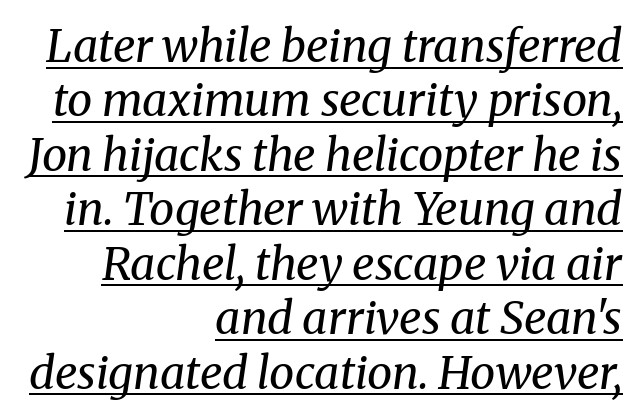
{"serif": "yes", "italic": "yes", "lean": "right", "slant_degrees": 8, "bold": "no", "weight": "regular", "width": "normal", "stroke_contrast": "medium", "x_height": "medium", "monospaced": "no", "underline": "yes", "align": "right", "line_spacing_ratio": 1.21, "letter_spacing": "normal", "letter_spacing_em": 0.0, "glyph_px": 45}
